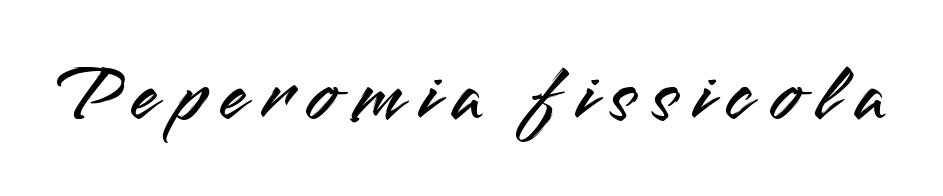
Think of a printed novel: that variable character pitch is what you see here. Unmarked baselines from the first word to the last. Serif or sans? Sans — the stroke terminals are bare.
